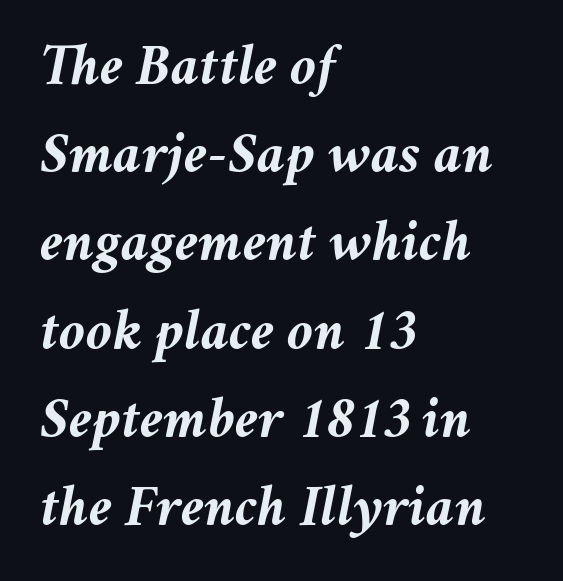
Q: Is the text bold? A: Yes.
Q: Is the text italic (slanted)? A: Yes, it leans right by about 11 degrees.
Q: Is the text underlined? A: No.
Q: How is the paragraph aligned? A: Left-aligned.
Q: Is the spacing between letters normal or unusually wide? A: Normal.
Q: Is the spacing between lines tight, normal or loose? A: Normal.
Q: Width (condensed, normal, or wide)? A: Normal.
Q: Stroke contrast? A: Medium.
Q: x-height? A: Medium.
Q: Monospaced? A: No.
